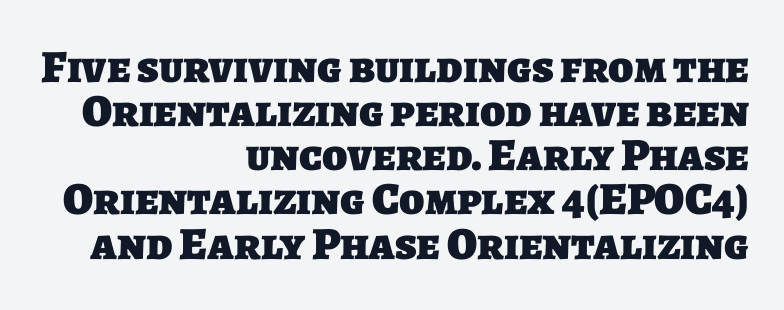
Q: Is the text bold? A: Yes.
Q: Is the typeface a serif or a sans-serif typeface? A: Sans-serif.
Q: Is the text underlined? A: No.
Q: How is the paragraph aligned? A: Right-aligned.
Q: Is the spacing between letters normal or unusually wide? A: Normal.
Q: Is the spacing between lines tight, normal or loose? A: Tight.
Q: Width (condensed, normal, or wide)? A: Normal.
Q: Stroke contrast? A: Low.
Q: x-height? A: Large.
Q: Monospaced? A: No.
